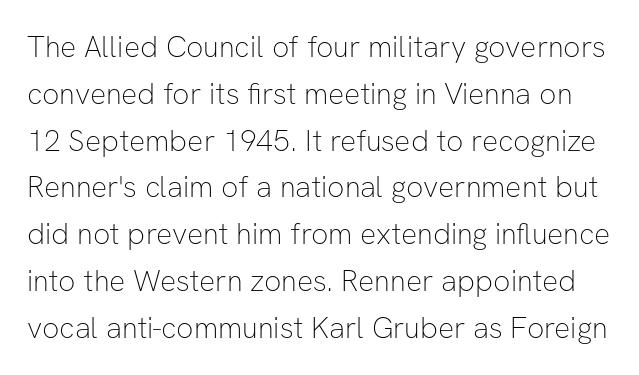
Has an underline been added? It has not. No feet cap the strokes, marking this as sans-serif type. Think of a printed novel: that variable character pitch is what you see here. Whoever set this chose a conventional vertical rhythm. When letters stand straight like this, we call the style roman or upright.
